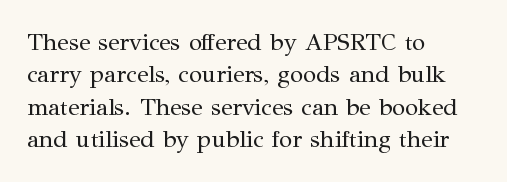
The typesetter chose a ragged-right arrangement here. In terms of letterspacing, this is plain default setting. Descenders hang freely into open space. A typesetter would call this leading conventional body-copy spacing. Stems and bowls with no extra thickness — not bold.
